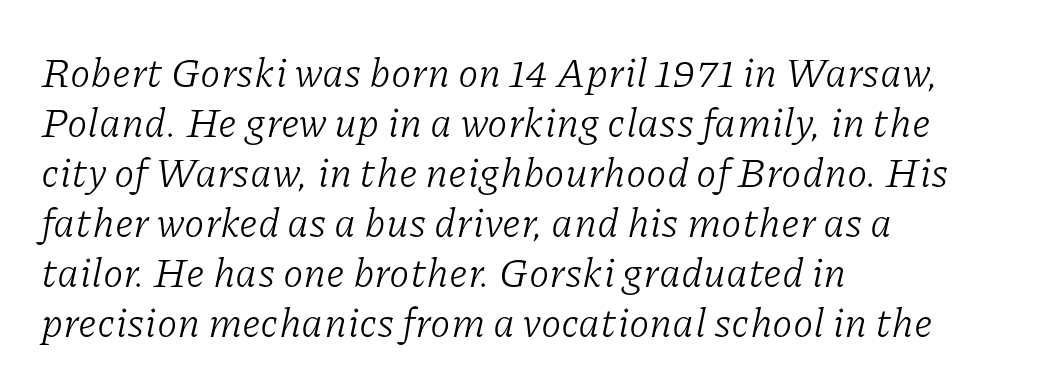
Stroke terminals: seriffed. Each letter keeps its own natural width here, so spacing adapts to shape. Check the space under the baseline: it is left empty. Horizontal alignment here is leftward, the default for most running prose. This sample uses an oblique cut, with every glyph tilted off the vertical. Nobody touched the tracking dial on this one.
